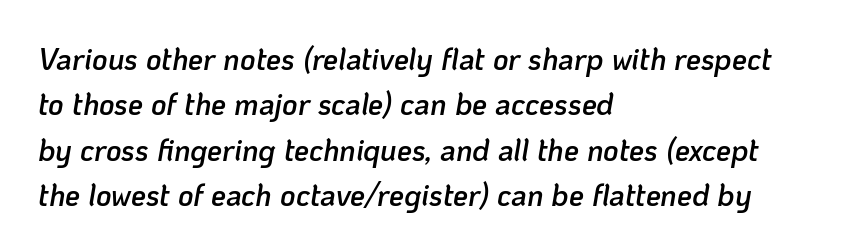
Would a proofreader flag this as italicized? Yes. A bit beefed up — I'd call it semibold rather than bold. The setting favours the left margin, as ordinary paragraphs usually do. A normal amount of white space separates one row of letters from the next. Compared with typical body copy, the letter spacing here is the same. These lines are rendered in a variable-pitch font.
